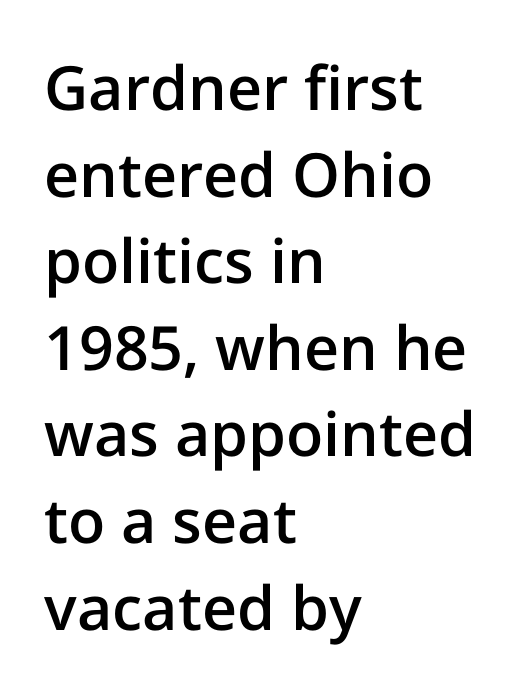
Q: Is the text bold? A: Semi-bold.
Q: Is the text italic (slanted)? A: No, it is upright.
Q: Is the typeface a serif or a sans-serif typeface? A: Sans-serif.
Q: Is the text underlined? A: No.
Q: How is the paragraph aligned? A: Left-aligned.
Q: Is the spacing between letters normal or unusually wide? A: Normal.
Q: Is the spacing between lines tight, normal or loose? A: Normal.
Q: Width (condensed, normal, or wide)? A: Normal.
Q: Stroke contrast? A: Low.
Q: x-height? A: Medium.
Q: Monospaced? A: No.
